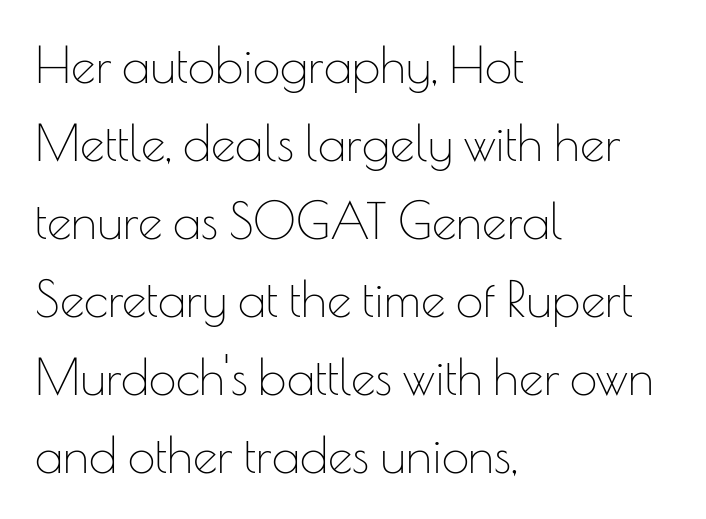
{"serif": "no", "italic": "no", "bold": "no", "weight": "thin", "width": "normal", "stroke_contrast": "low", "x_height": "small", "monospaced": "no", "underline": "no", "align": "left", "line_spacing": "normal", "line_spacing_ratio": 1.59, "letter_spacing": "normal", "letter_spacing_em": 0.0, "glyph_px": 49}
